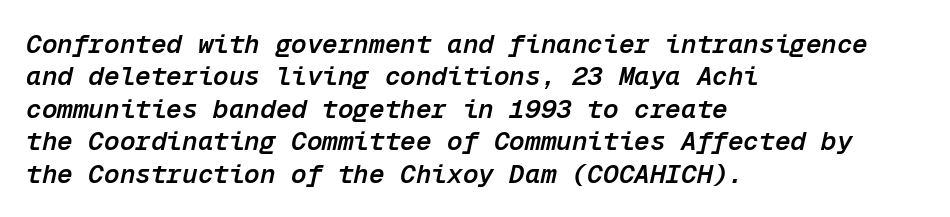
Q: Is the text bold? A: Semi-bold.
Q: Is the text italic (slanted)? A: Yes, it leans right by about 12 degrees.
Q: Is the text underlined? A: No.
Q: How is the paragraph aligned? A: Left-aligned.
Q: Is the spacing between letters normal or unusually wide? A: Normal.
Q: Is the spacing between lines tight, normal or loose? A: Normal.
